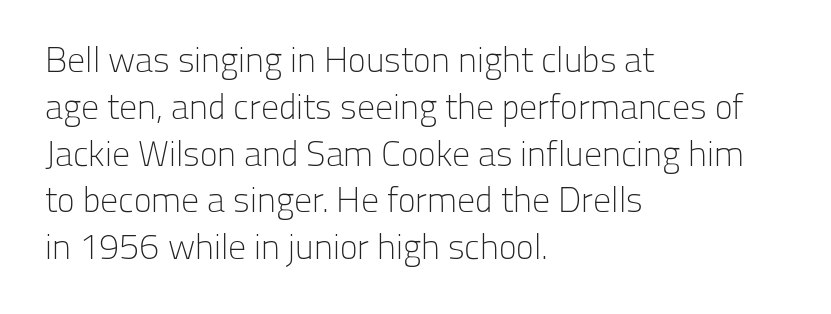
{"serif": "no", "italic": "no", "bold": "no", "weight": "light", "width": "normal", "stroke_contrast": "low", "x_height": "medium", "monospaced": "no", "underline": "no", "align": "left", "line_spacing": "normal", "line_spacing_ratio": 1.3, "letter_spacing": "normal", "letter_spacing_em": 0.0, "glyph_px": 36}
